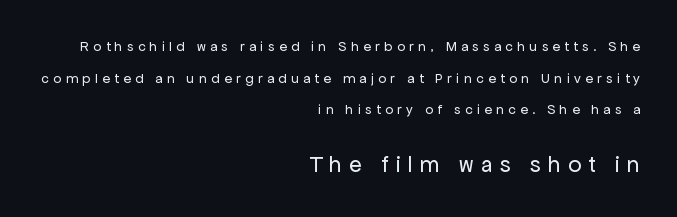
Q: Is the text bold? A: No.
Q: Is the text italic (slanted)? A: No, it is upright.
Q: Is the text underlined? A: No.
Q: How is the paragraph aligned? A: Right-aligned.
Q: Is the spacing between letters normal or unusually wide? A: Unusually wide.
Q: Is the spacing between lines tight, normal or loose? A: Loose.
Q: Which block of text is set in a larger size, the first (top) or the second (bottom)? A: The second (bottom) one.
